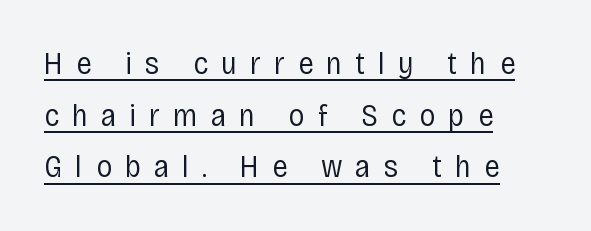
Q: Is the text bold? A: No.
Q: Is the text italic (slanted)? A: No, it is upright.
Q: Is the typeface a serif or a sans-serif typeface? A: Sans-serif.
Q: Is the text underlined? A: Yes.
Q: How is the paragraph aligned? A: Left-aligned.
Q: Is the spacing between letters normal or unusually wide? A: Unusually wide.
Q: Is the spacing between lines tight, normal or loose? A: Normal.
Q: Width (condensed, normal, or wide)? A: Condensed.
Q: Stroke contrast? A: Low.
Q: x-height? A: Large.
Q: Monospaced? A: No.
